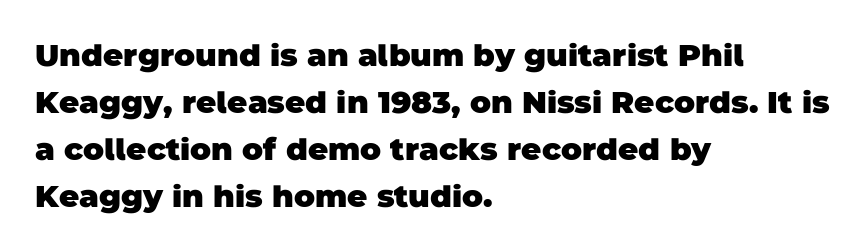
Q: Is the text bold? A: Yes.
Q: Is the typeface a serif or a sans-serif typeface? A: Sans-serif.
Q: Is the text underlined? A: No.
Q: How is the paragraph aligned? A: Left-aligned.
Q: Is the spacing between letters normal or unusually wide? A: Normal.
Q: Is the spacing between lines tight, normal or loose? A: Normal.
Q: Width (condensed, normal, or wide)? A: Normal.
Q: Stroke contrast? A: Low.
Q: x-height? A: Large.
Q: Monospaced? A: No.
